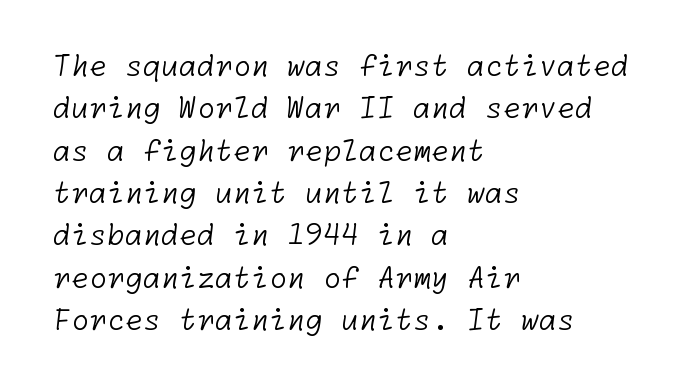
{"serif": "no", "bold": "no", "weight": "light", "width": "normal", "stroke_contrast": "low", "x_height": "medium", "underline": "no", "align": "left", "line_spacing": "normal", "line_spacing_ratio": 1.46, "letter_spacing": "normal", "letter_spacing_em": 0.0, "glyph_px": 29}
